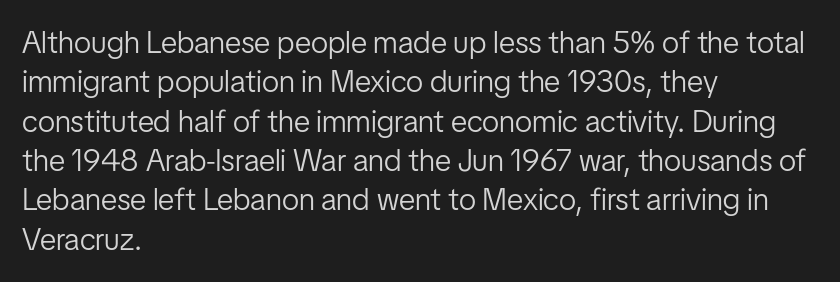
The image shows 31 px light, condensed sans-serif type, upright; set left-aligned, normal line spacing (1.27x), normal letter spacing, not underlined; low stroke contrast and a medium x-height.
